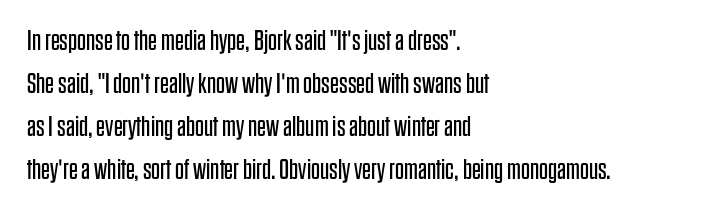
{"serif": "no", "italic": "no", "bold": "no", "weight": "regular", "width": "condensed", "stroke_contrast": "low", "x_height": "large", "monospaced": "no", "underline": "no", "align": "left", "line_spacing": "normal", "line_spacing_ratio": 1.54, "letter_spacing": "normal", "letter_spacing_em": 0.0, "glyph_px": 28}
